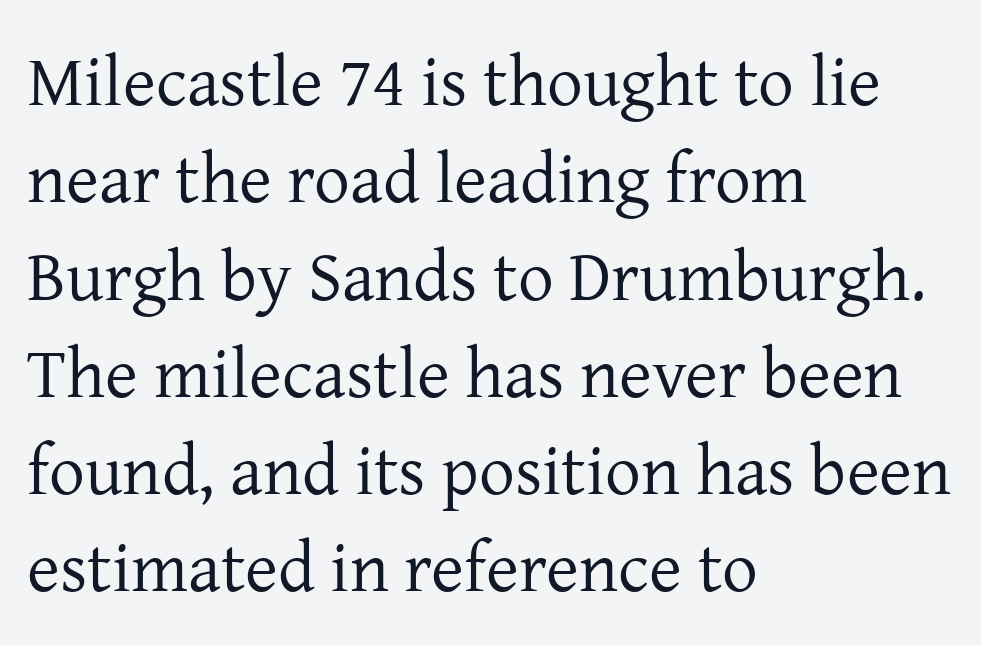
{"serif": "yes", "italic": "no", "bold": "no", "weight": "regular", "width": "normal", "stroke_contrast": "low", "x_height": "medium", "monospaced": "no", "underline": "no", "align": "left", "line_spacing": "normal", "line_spacing_ratio": 1.37, "letter_spacing": "normal", "letter_spacing_em": 0.0, "glyph_px": 71}
